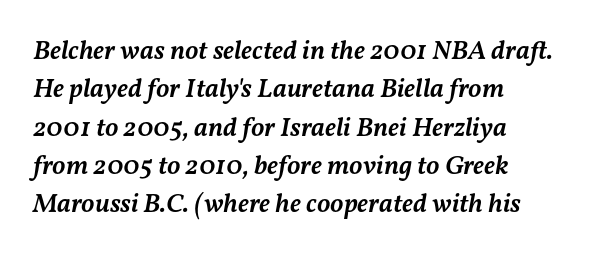
Q: Is the text bold? A: Semi-bold.
Q: Is the text italic (slanted)? A: Yes, it leans right by about 11 degrees.
Q: Is the text underlined? A: No.
Q: How is the paragraph aligned? A: Left-aligned.
Q: Is the spacing between letters normal or unusually wide? A: Normal.
Q: Is the spacing between lines tight, normal or loose? A: Normal.
